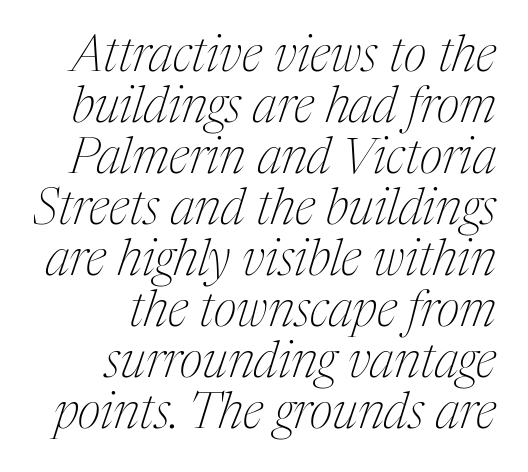
Q: Is the text bold? A: No.
Q: Is the text italic (slanted)? A: Yes, it leans right by about 17 degrees.
Q: Is the typeface a serif or a sans-serif typeface? A: Serif.
Q: Is the text underlined? A: No.
Q: How is the paragraph aligned? A: Right-aligned.
Q: Is the spacing between letters normal or unusually wide? A: Normal.
Q: Is the spacing between lines tight, normal or loose? A: Tight.
Q: Width (condensed, normal, or wide)? A: Condensed.
Q: Stroke contrast? A: Medium.
Q: x-height? A: Medium.
Q: Monospaced? A: No.
